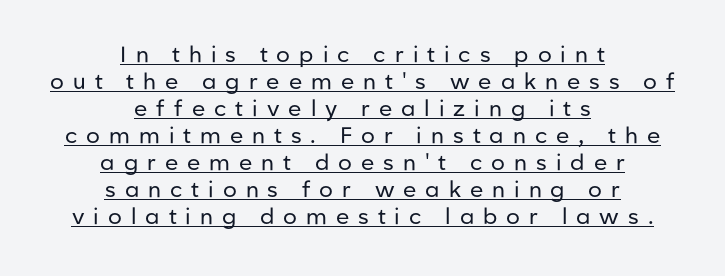
Q: Is the text bold? A: No.
Q: Is the text italic (slanted)? A: No, it is upright.
Q: Is the text underlined? A: Yes.
Q: How is the paragraph aligned? A: Centered.
Q: Is the spacing between letters normal or unusually wide? A: Unusually wide.
